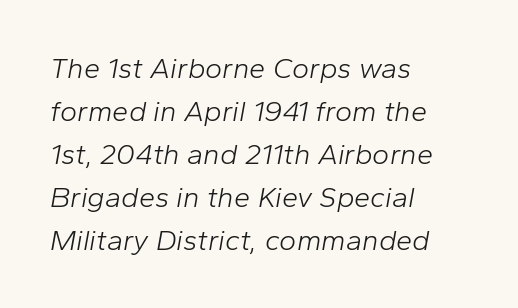
The image shows 29 px light type, italic (leaning right); set left-aligned, normal line spacing (1.48x), normal letter spacing, not underlined; low stroke contrast and a medium x-height.
